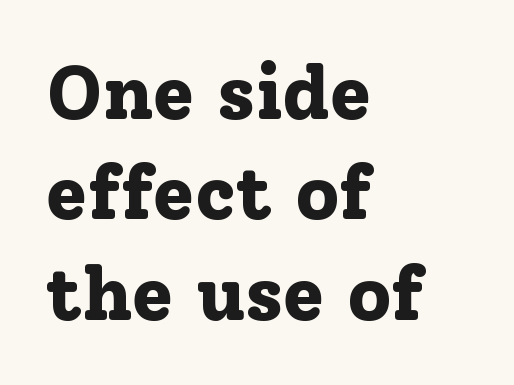
The image shows 76 px bold serif type, upright; set left-aligned, normal line spacing (1.32x), normal letter spacing, not underlined; low stroke contrast and a medium x-height.
